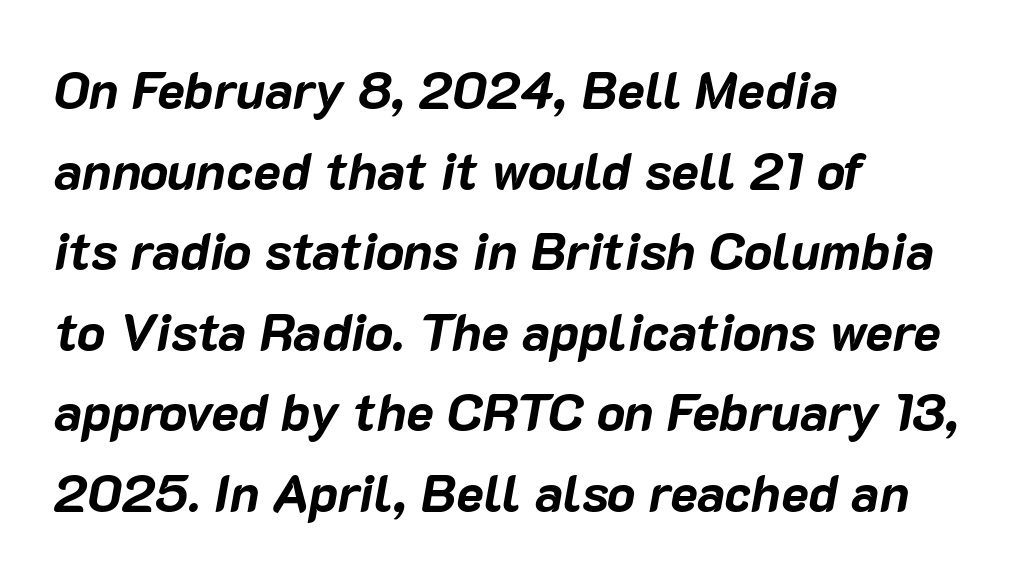
The image shows 52 px bold type, italic (leaning right); set left-aligned, normal line spacing (1.55x), normal letter spacing, not underlined; low stroke contrast and a medium x-height.
